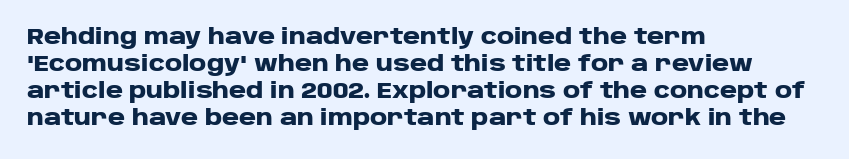
Q: Is the text bold? A: Yes.
Q: Is the text italic (slanted)? A: No, it is upright.
Q: Is the text underlined? A: No.
Q: How is the paragraph aligned? A: Left-aligned.
Q: Is the spacing between letters normal or unusually wide? A: Normal.
Q: Is the spacing between lines tight, normal or loose? A: Normal.
